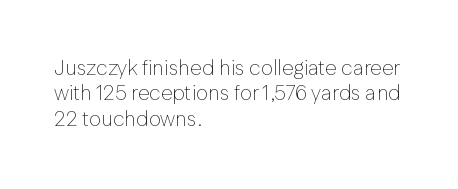
The image shows 21 px text type, upright; set left-aligned, line spacing 1.21x, normal letter spacing, not underlined.
